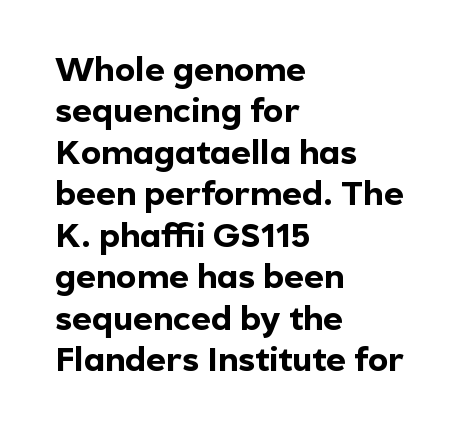
The image shows 34 px bold sans-serif type, upright; set left-aligned, line spacing 1.22x, normal letter spacing, not underlined; a medium x-height.
